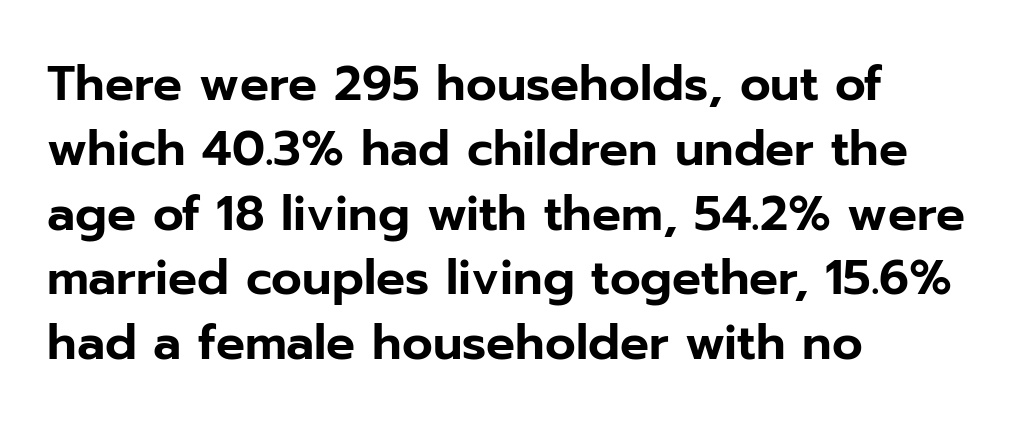
Q: Is the text italic (slanted)? A: No, it is upright.
Q: Is the typeface a serif or a sans-serif typeface? A: Sans-serif.
Q: Is the text underlined? A: No.
Q: How is the paragraph aligned? A: Left-aligned.
Q: Is the spacing between letters normal or unusually wide? A: Normal.
Q: Is the spacing between lines tight, normal or loose? A: Normal.
Q: Width (condensed, normal, or wide)? A: Normal.
Q: Stroke contrast? A: Low.
Q: x-height? A: Medium.
Q: Monospaced? A: No.
